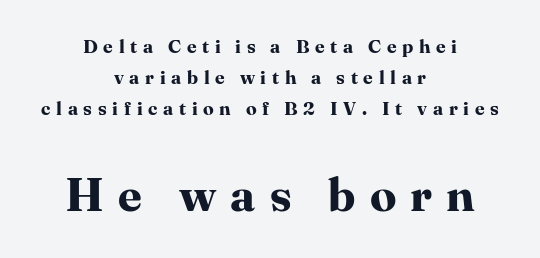
{"serif": "yes", "italic": "no", "bold": "yes", "weight": "bold", "width": "normal", "stroke_contrast": "high", "x_height": "medium", "monospaced": "no", "underline": "no", "align": "center", "line_spacing": "normal", "line_spacing_ratio": 1.64, "letter_spacing": "wide", "letter_spacing_em": 0.3, "larger_block": "second", "size_ratio": 2.47, "glyph_px": 47}
